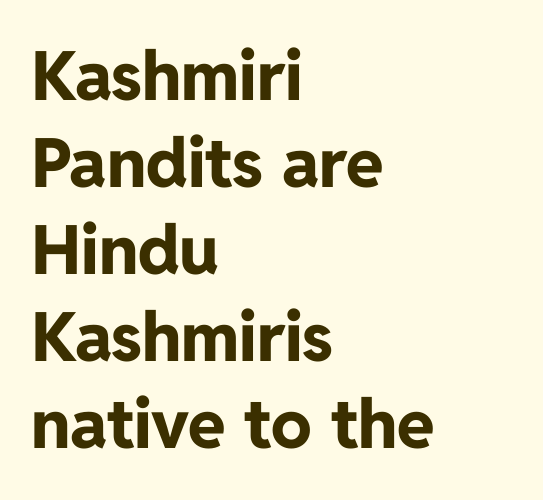
Varying glyph widths throughout — classic text-font behaviour. You'd pick this weight for a headline — it's a proper bold. In terms of letterform style, serifs are entirely absent. A classic flush-left, rag-right setting is used for this passage. The rows are spaced the way most documents space them.
